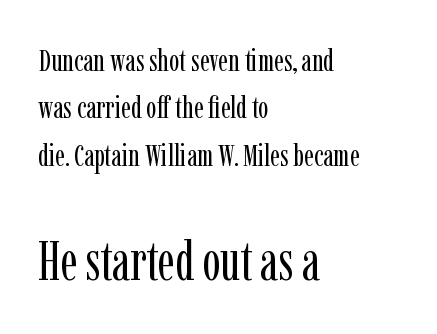
Counters stay open thanks to moderate or lighter strokes. Here the designer chose a conventional face with non-uniform glyph widths. The space directly below the letters is spotless. Is the block centered? No — it sits flush against the left margin. Typesetter's note — lower block bumped up in size, upper block left smaller. This sample uses a serif face.
